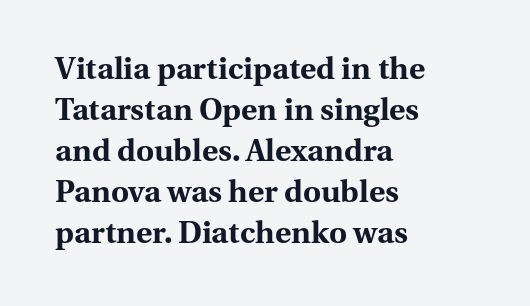
The image shows 31 px bold serif type, upright; set left-aligned, normal line spacing (1.32x), normal letter spacing, not underlined; medium stroke contrast and a medium x-height.
